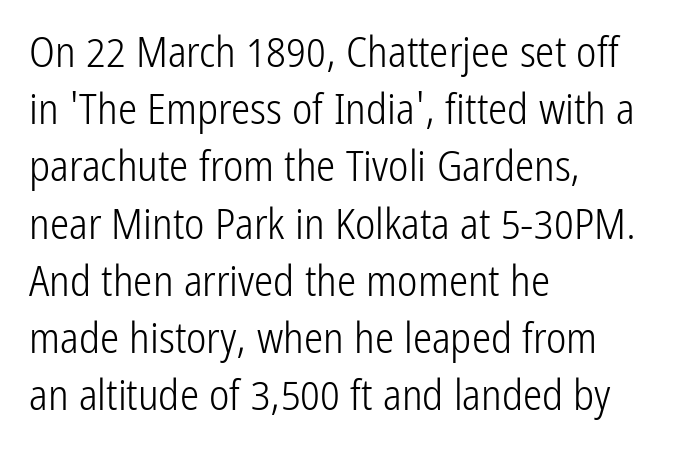
Q: Is the text bold? A: No.
Q: Is the text italic (slanted)? A: No, it is upright.
Q: Is the typeface a serif or a sans-serif typeface? A: Sans-serif.
Q: Is the text underlined? A: No.
Q: How is the paragraph aligned? A: Left-aligned.
Q: Is the spacing between letters normal or unusually wide? A: Normal.
Q: Is the spacing between lines tight, normal or loose? A: Normal.
Q: Width (condensed, normal, or wide)? A: Condensed.
Q: Stroke contrast? A: Low.
Q: x-height? A: Medium.
Q: Monospaced? A: No.
